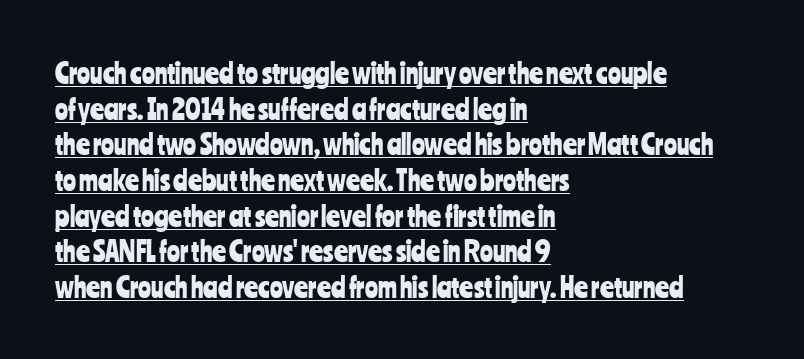
Q: Is the text italic (slanted)? A: No, it is upright.
Q: Is the text underlined? A: Yes.
Q: How is the paragraph aligned? A: Left-aligned.
Q: Is the spacing between letters normal or unusually wide? A: Normal.
Q: Is the spacing between lines tight, normal or loose? A: Normal.
